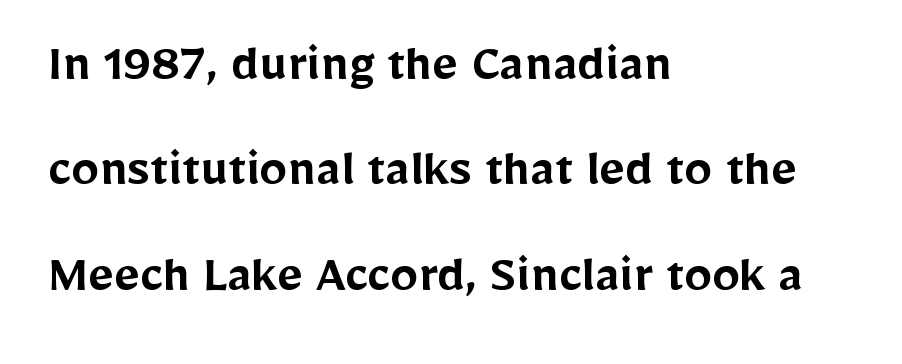
{"serif": "no", "italic": "no", "bold": "semi", "weight": "semibold", "width": "normal", "stroke_contrast": "low", "x_height": "medium", "monospaced": "no", "underline": "no", "align": "left", "line_spacing_ratio": 1.88, "letter_spacing": "normal", "letter_spacing_em": 0.0, "glyph_px": 56}
